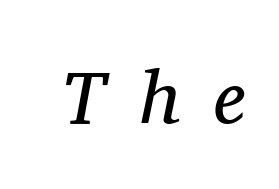
The image shows 75 px regular-weight serif type, italic (leaning right); set unusually wide letter spacing (+0.46 em), not underlined; medium stroke contrast and a medium x-height.
